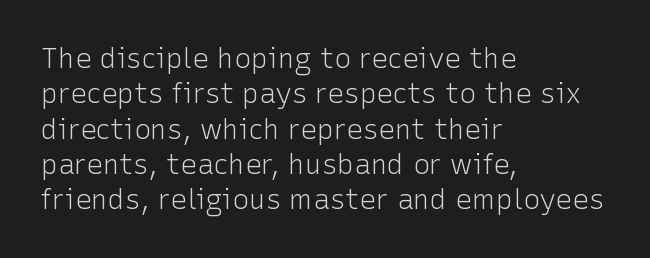
Spacing between characters is what you'd get straight out of the box. This block has exactly the height ordinary leading produces. The letterforms sit at book weight or below. Posture: upright roman. The rendering uses natural spacing where letterforms have individual widths. Quick note: underline off.
